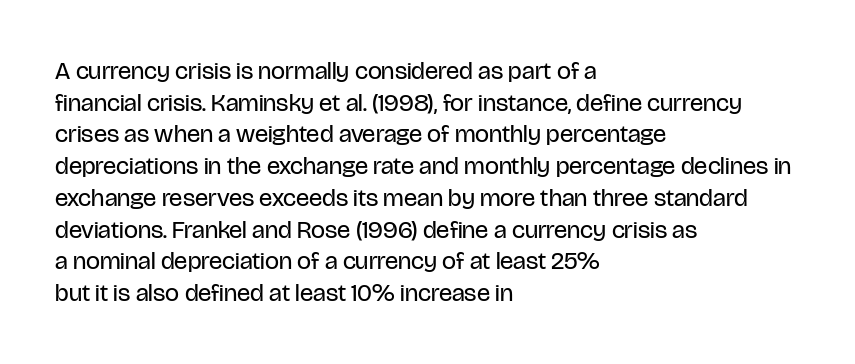
The characters are drawn with everyday or finer stroke widths. The string is rendered with underlining switched off. Leading matches the norm, producing a regular column. This sample uses plain, unmodified letter spacing.
